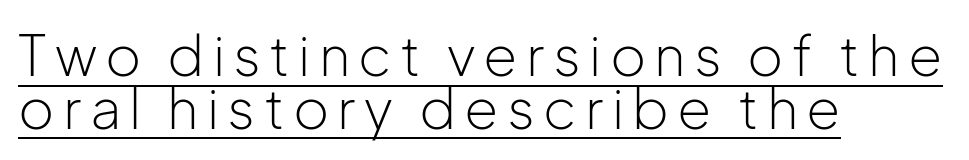
{"serif": "no", "italic": "no", "bold": "no", "weight": "light", "width": "normal", "stroke_contrast": "low", "x_height": "medium", "monospaced": "no", "underline": "yes", "align": "left", "line_spacing": "tight", "line_spacing_ratio": 0.96, "glyph_px": 55}
